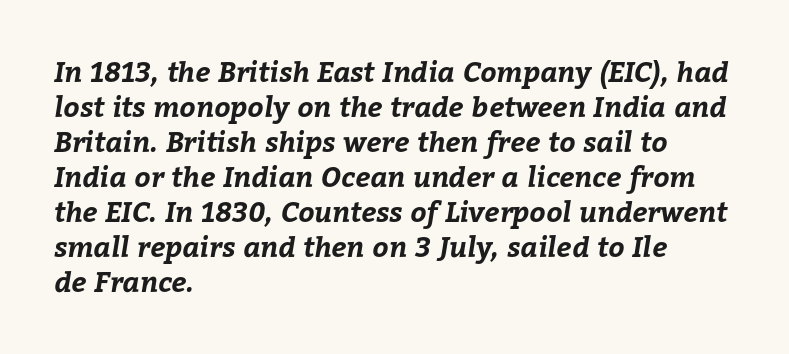
Q: Is the text bold? A: Yes.
Q: Is the text underlined? A: No.
Q: How is the paragraph aligned? A: Left-aligned.
Q: Is the spacing between letters normal or unusually wide? A: Normal.
Q: Is the spacing between lines tight, normal or loose? A: Normal.
Q: Width (condensed, normal, or wide)? A: Normal.
Q: Stroke contrast? A: Low.
Q: x-height? A: Medium.
Q: Monospaced? A: No.
